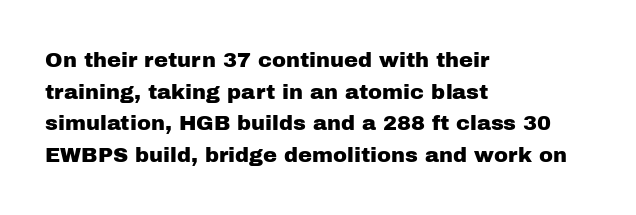
Q: Is the text italic (slanted)? A: No, it is upright.
Q: Is the text underlined? A: No.
Q: How is the paragraph aligned? A: Left-aligned.
Q: Is the spacing between letters normal or unusually wide? A: Normal.
Q: Is the spacing between lines tight, normal or loose? A: Normal.
